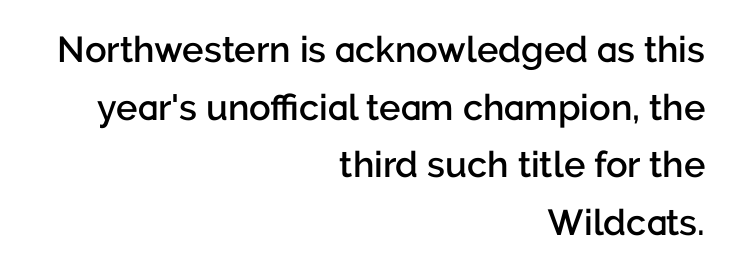
A flush-right, rag-left setting is used for this passage. Decoration check: the copy has no underline. A normal amount of white space separates one row of letters from the next. Slightly chunky letters — semibold, I'd say, not full bold.
